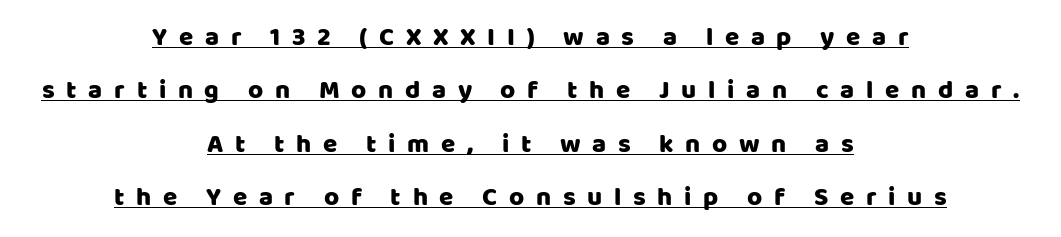
{"italic": "no", "underline": "yes", "align": "center", "line_spacing": "loose", "line_spacing_ratio": 2.05, "letter_spacing": "wide", "letter_spacing_em": 0.45, "glyph_px": 26}
